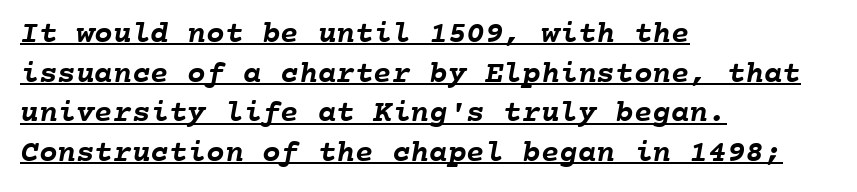
Q: Is the text bold? A: Yes.
Q: Is the text underlined? A: Yes.
Q: How is the paragraph aligned? A: Left-aligned.
Q: Is the spacing between letters normal or unusually wide? A: Normal.
Q: Is the spacing between lines tight, normal or loose? A: Normal.
Q: Width (condensed, normal, or wide)? A: Normal.
Q: Stroke contrast? A: Low.
Q: x-height? A: Medium.
Q: Monospaced? A: Yes.
